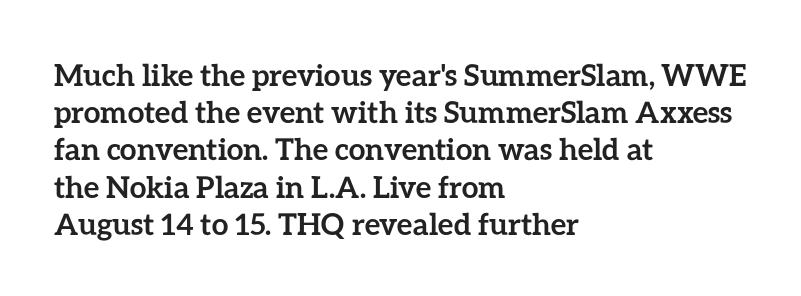
Q: Is the text bold? A: Yes.
Q: Is the text italic (slanted)? A: No, it is upright.
Q: Is the text underlined? A: No.
Q: How is the paragraph aligned? A: Left-aligned.
Q: Is the spacing between letters normal or unusually wide? A: Normal.
Q: Width (condensed, normal, or wide)? A: Normal.
Q: Stroke contrast? A: Low.
Q: x-height? A: Medium.
Q: Monospaced? A: No.
